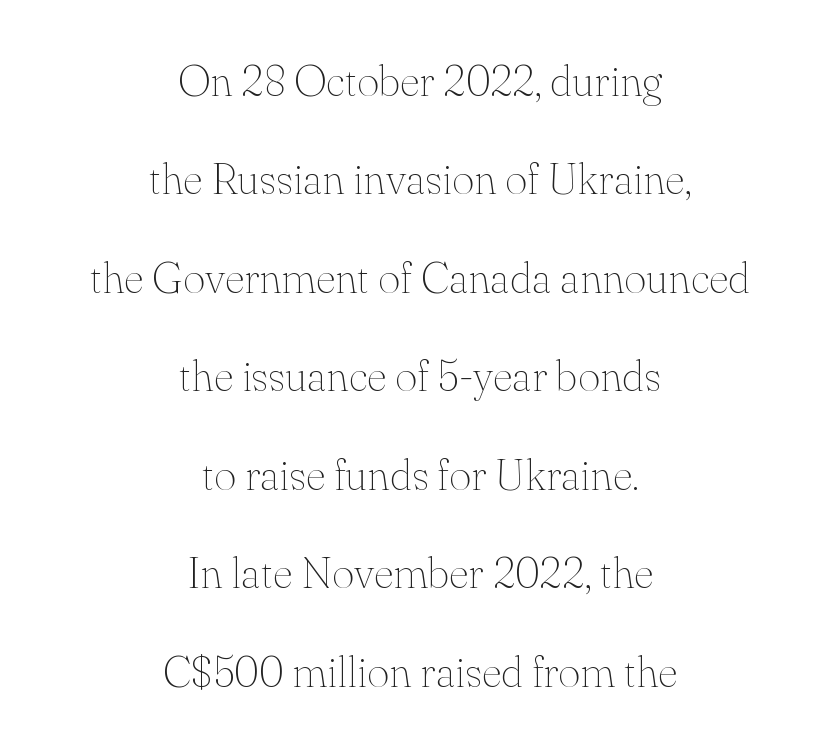
{"serif": "yes", "italic": "no", "bold": "no", "weight": "thin", "width": "normal", "stroke_contrast": "medium", "x_height": "small", "monospaced": "no", "underline": "no", "align": "center", "line_spacing": "loose", "line_spacing_ratio": 2.29, "letter_spacing": "normal", "letter_spacing_em": 0.0, "glyph_px": 43}
